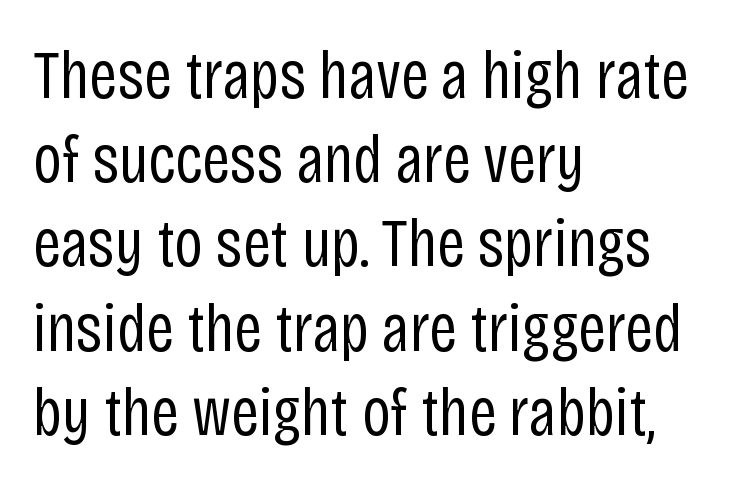
{"serif": "no", "italic": "no", "bold": "no", "weight": "regular", "width": "condensed", "stroke_contrast": "low", "x_height": "large", "monospaced": "no", "underline": "no", "align": "left", "line_spacing_ratio": 1.22, "letter_spacing": "normal", "letter_spacing_em": 0.0, "glyph_px": 69}
